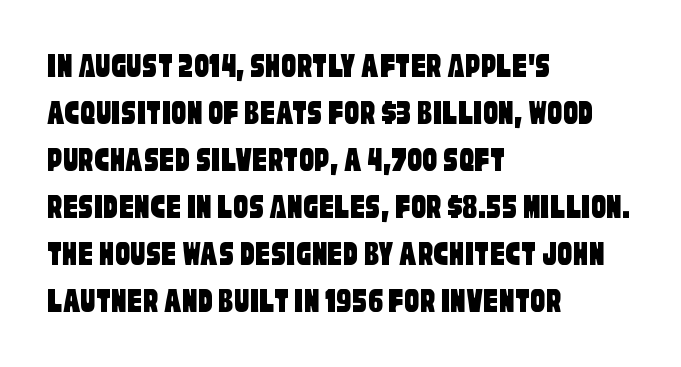
Horizontal alignment here is leftward, the default for most running prose. What stands out about the letter spacing? Nothing — it is the standard amount. Grotesque or geometric, the face here clearly has no serifs. Unmarked baselines from the first word to the last. You could not count columns in this text — the font is proportionally spaced.
